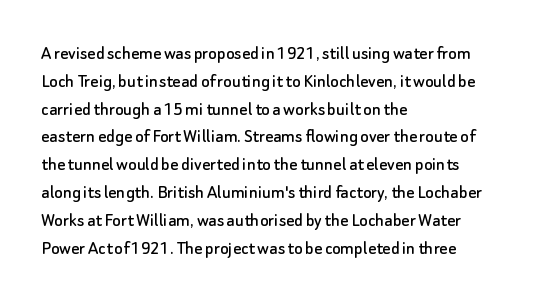
Ordinary non-slanted type is in use. If you drew a ruler down the left edge, every line would touch it. Underlining? Definitely not there. Rows of type keep a routine distance in the vertical direction. Observe the ordinary spacing: letters are neighbours, not strangers.
